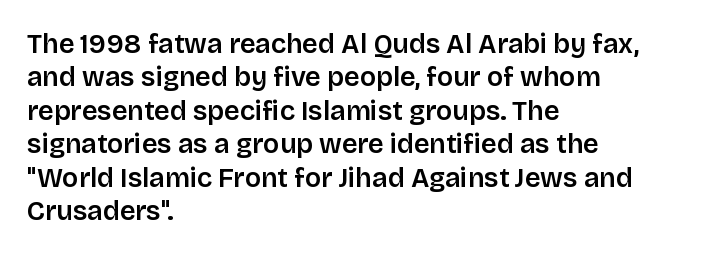
Q: Is the text italic (slanted)? A: No, it is upright.
Q: Is the text underlined? A: No.
Q: How is the paragraph aligned? A: Left-aligned.
Q: Is the spacing between letters normal or unusually wide? A: Normal.
